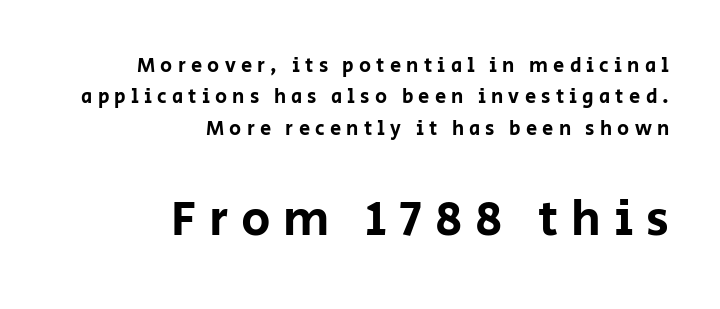
The image shows 49 px sans-serif type, upright; set right-aligned, normal line spacing (1.57x), unusually wide letter spacing (+0.26 em), not underlined; the second (bottom) block is 2.45x larger; low stroke contrast and a large x-height.
